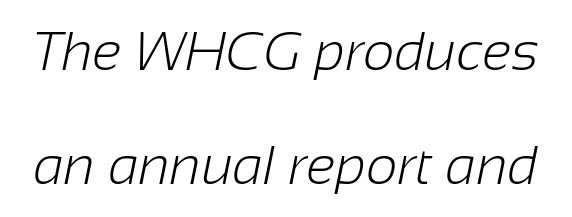
Underline: absent. The characters are drawn with everyday or finer stroke widths. The type is set solid horizontally, with unmodified tracking. The font family rendered here belongs to the sans-serif group. The space between consecutive lines is lavish. The passage shown is typed in a proportional face where columns would drift.
